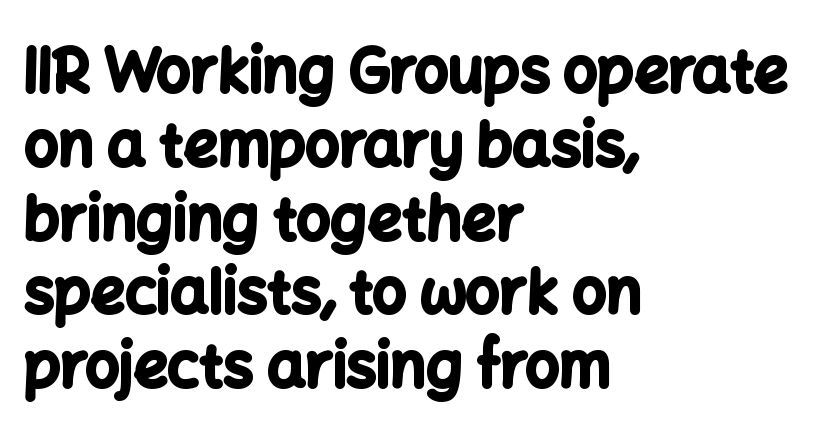
{"serif": "no", "italic": "no", "bold": "yes", "weight": "bold", "width": "normal", "stroke_contrast": "low", "x_height": "medium", "monospaced": "no", "underline": "no", "align": "left", "line_spacing_ratio": 1.23, "letter_spacing": "normal", "letter_spacing_em": 0.0, "glyph_px": 60}
